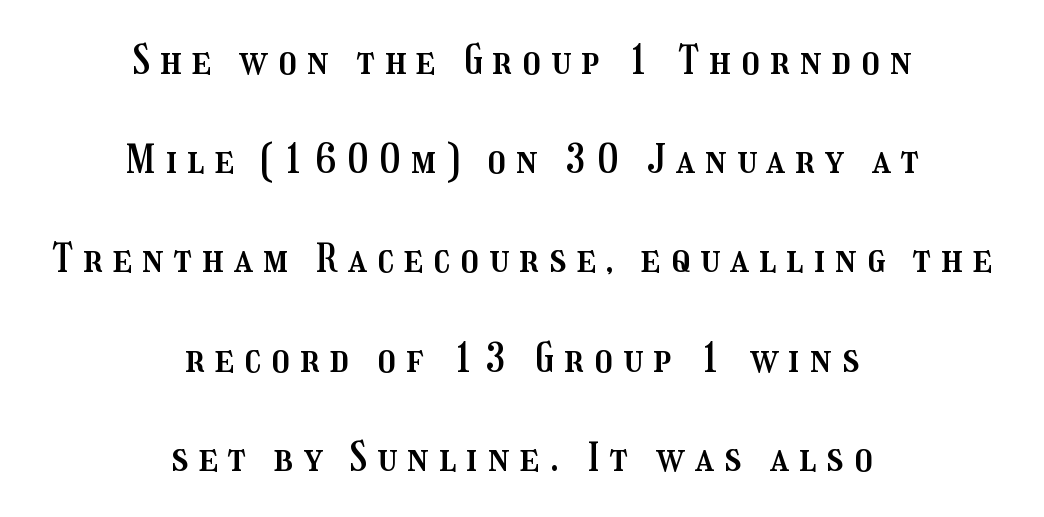
Is there much room between lines? Yes — plenty of vertical air separates them. Horizontal alignment here is central, giving a formal, balanced look. Quick note: not italic, upright. Students, note that the glyphs here are deliberately spaced far apart. Anything drawn beneath the words? Only blank space. Each letter keeps its own natural width here, so spacing adapts to shape.
